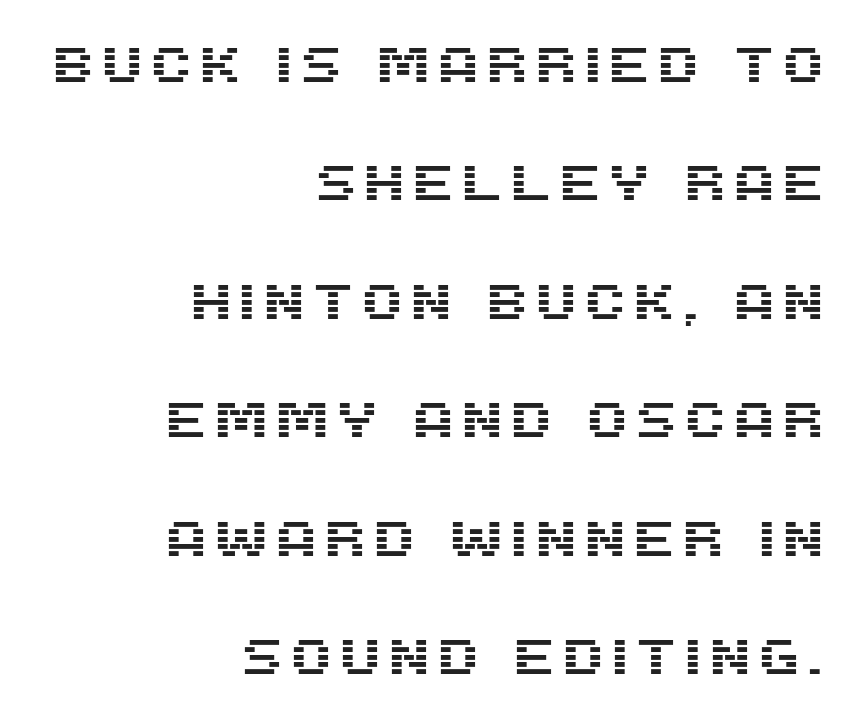
Type style note: lacks serifs. This block would shrink considerably if given ordinary leading; it's expanded now. Which margin do the lines hug? The right one — the left edge is uneven. Proportional: the letters do not fall into vertical columns. The axis of the letterforms is exactly vertical.
